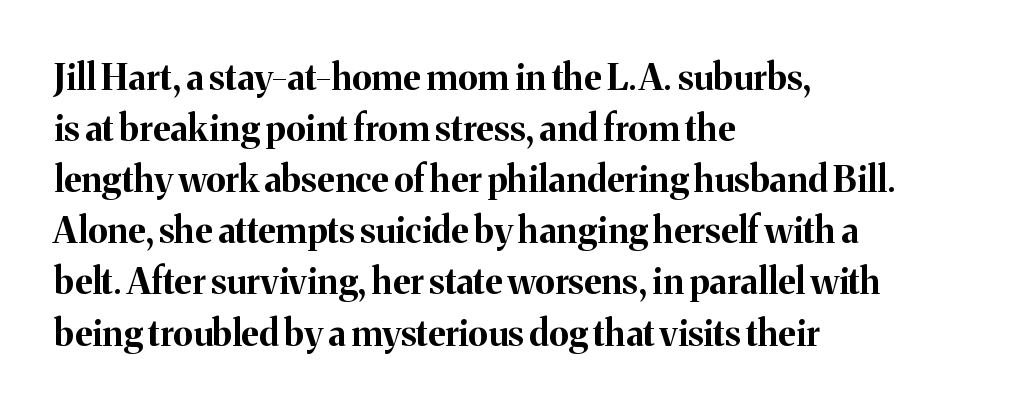
The text block is weighted toward the left margin, trailing off unevenly rightward. Notice how descenders clear the ascenders below comfortably — that's standard leading. Short note: letters normally spaced. The passage shown is not underscored anywhere. A roman cut, with each character standing at attention. Proportional: the letters do not fall into vertical columns.
